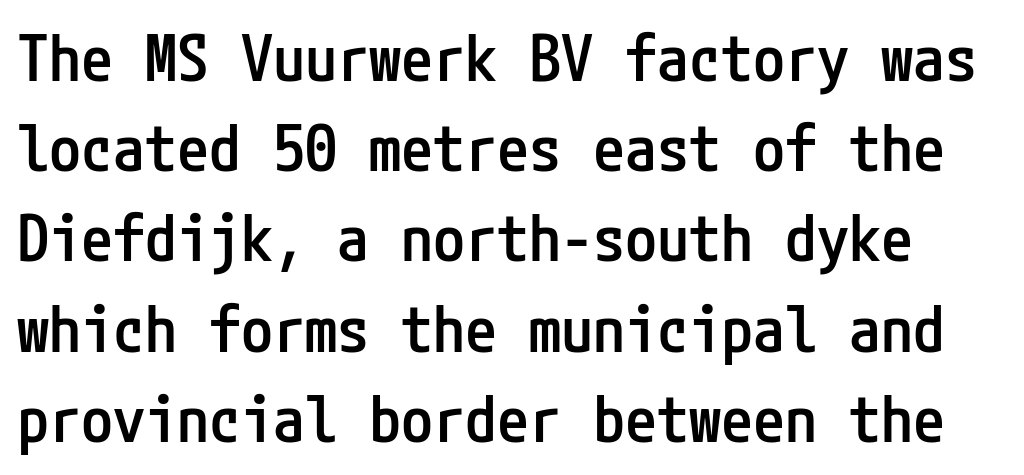
The image shows 64 px semibold, condensed sans-serif type, upright; set normal line spacing (1.41x), normal letter spacing, not underlined; low stroke contrast and a medium x-height.
